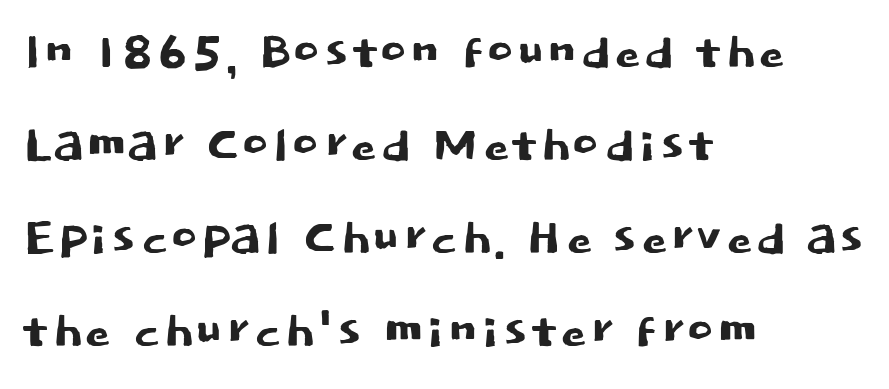
The image shows 66 px sans-serif type, upright; set left-aligned, normal line spacing (1.41x), normal letter spacing, not underlined; low stroke contrast and a large x-height.
